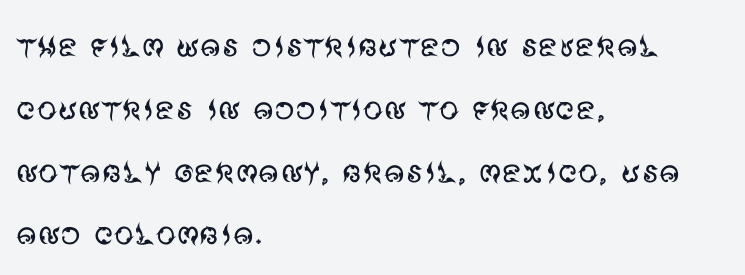
Q: Is the text bold? A: No.
Q: Is the text italic (slanted)? A: No, it is upright.
Q: Is the typeface a serif or a sans-serif typeface? A: Sans-serif.
Q: Is the text underlined? A: No.
Q: How is the paragraph aligned? A: Left-aligned.
Q: Is the spacing between letters normal or unusually wide? A: Normal.
Q: Is the spacing between lines tight, normal or loose? A: Normal.
Q: Width (condensed, normal, or wide)? A: Normal.
Q: Stroke contrast? A: Medium.
Q: x-height? A: Large.
Q: Monospaced? A: No.
